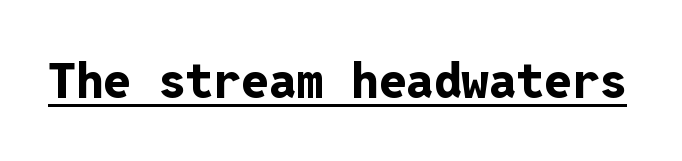
{"serif": "no", "italic": "no", "bold": "yes", "weight": "bold", "width": "normal", "stroke_contrast": "low", "x_height": "medium", "monospaced": "yes", "underline": "yes", "letter_spacing": "normal", "letter_spacing_em": 0.0, "glyph_px": 49}
